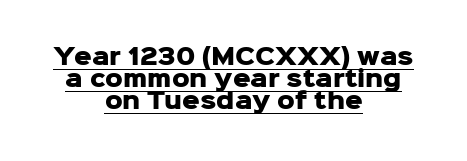
{"italic": "no", "bold": "yes", "underline": "yes", "align": "center", "line_spacing": "tight", "line_spacing_ratio": 1.0, "letter_spacing": "normal", "letter_spacing_em": 0.0, "glyph_px": 22}
